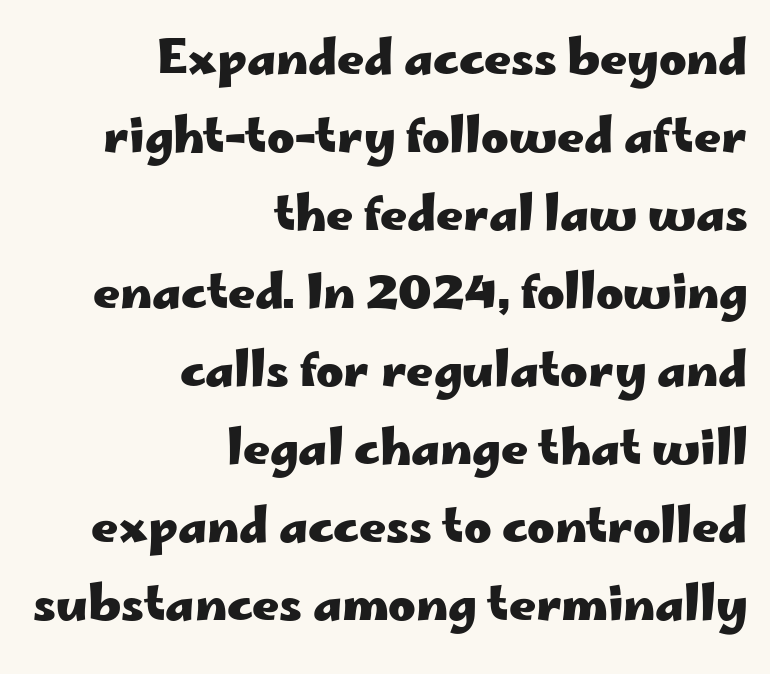
The image shows 47 px heavy, wide sans-serif type, upright; set right-aligned, normal line spacing (1.66x), normal letter spacing, not underlined; low stroke contrast and a small x-height.
